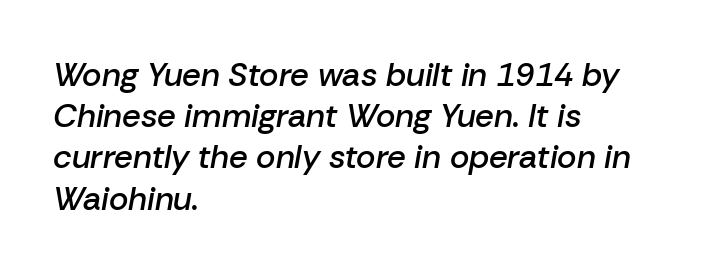
{"italic": "yes", "lean": "right", "slant_degrees": 10, "bold": "semi", "weight": "semibold", "width": "normal", "stroke_contrast": "low", "x_height": "medium", "monospaced": "no", "underline": "no", "align": "left", "line_spacing": "normal", "line_spacing_ratio": 1.25, "letter_spacing": "normal", "letter_spacing_em": 0.0, "glyph_px": 33}
